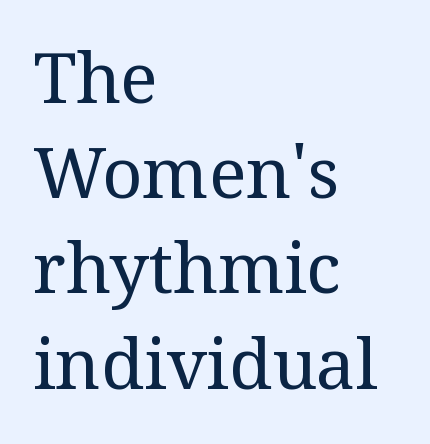
{"serif": "yes", "italic": "no", "bold": "no", "weight": "regular", "width": "normal", "stroke_contrast": "medium", "x_height": "medium", "monospaced": "no", "underline": "no", "align": "left", "line_spacing": "normal", "line_spacing_ratio": 1.36, "letter_spacing": "normal", "letter_spacing_em": 0.0, "glyph_px": 70}
